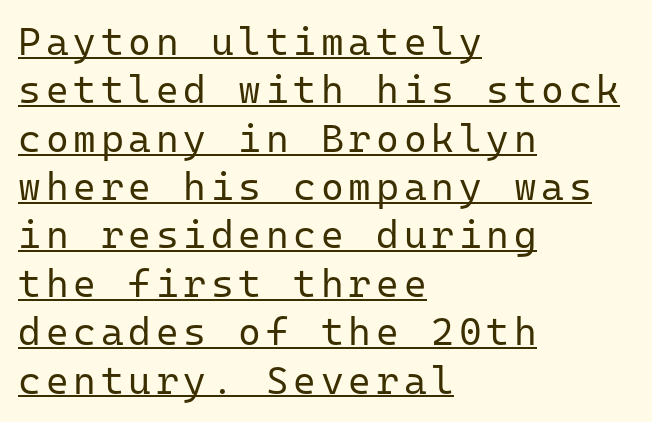
Q: Is the text bold? A: No.
Q: Is the text italic (slanted)? A: No, it is upright.
Q: Is the typeface a serif or a sans-serif typeface? A: Sans-serif.
Q: Is the text underlined? A: Yes.
Q: How is the paragraph aligned? A: Left-aligned.
Q: Width (condensed, normal, or wide)? A: Normal.
Q: Stroke contrast? A: Low.
Q: x-height? A: Medium.
Q: Monospaced? A: Yes.
